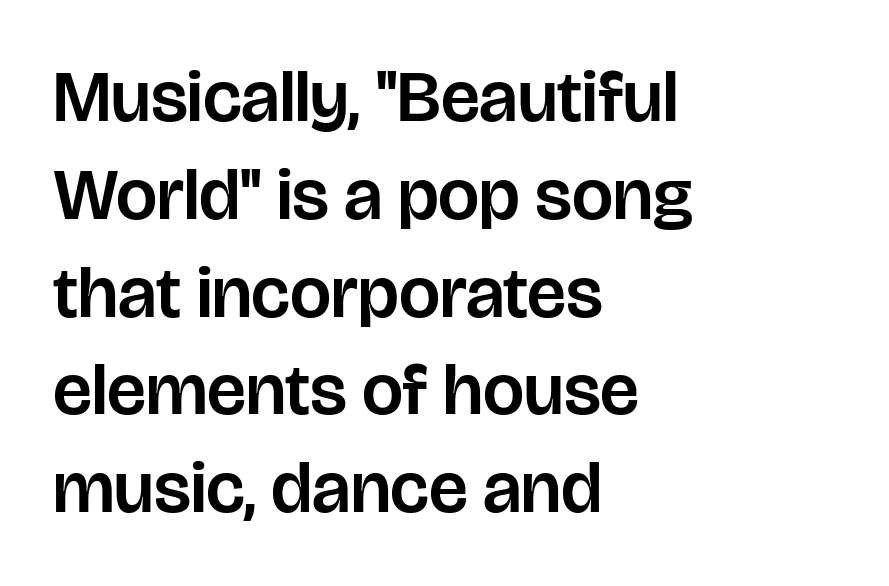
Q: Is the text italic (slanted)? A: No, it is upright.
Q: Is the typeface a serif or a sans-serif typeface? A: Sans-serif.
Q: Is the text underlined? A: No.
Q: How is the paragraph aligned? A: Left-aligned.
Q: Is the spacing between letters normal or unusually wide? A: Normal.
Q: Is the spacing between lines tight, normal or loose? A: Normal.
Q: Width (condensed, normal, or wide)? A: Normal.
Q: Stroke contrast? A: Low.
Q: x-height? A: Large.
Q: Monospaced? A: No.
